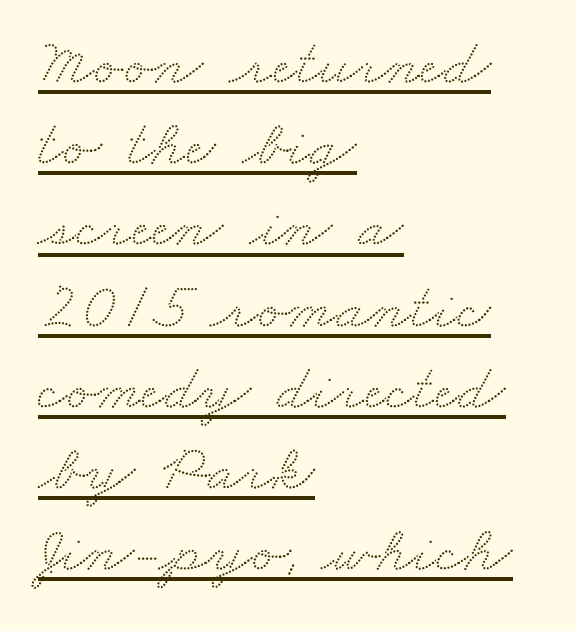
Nothing unusual about the tracking: characters are spaced as the font intends. These lines are composed in type with serifs. The face used here is proportionally spaced, like ordinary book or web type. If you drew a ruler down the left edge, every line would touch it. Beneath each row of characters lies a ruled line.
